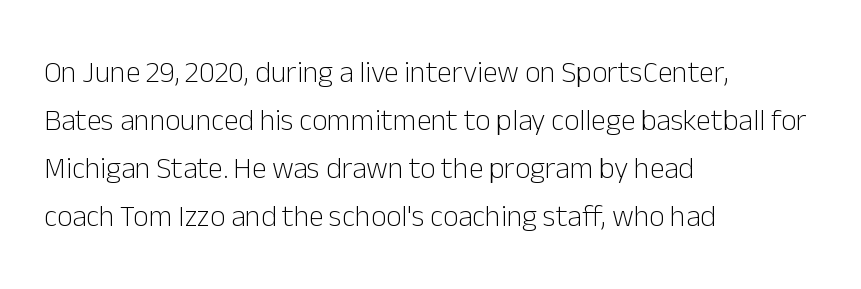
The image shows 30 px light sans-serif type, upright; set left-aligned, normal line spacing (1.6x), normal letter spacing, not underlined; low stroke contrast and a medium x-height.
